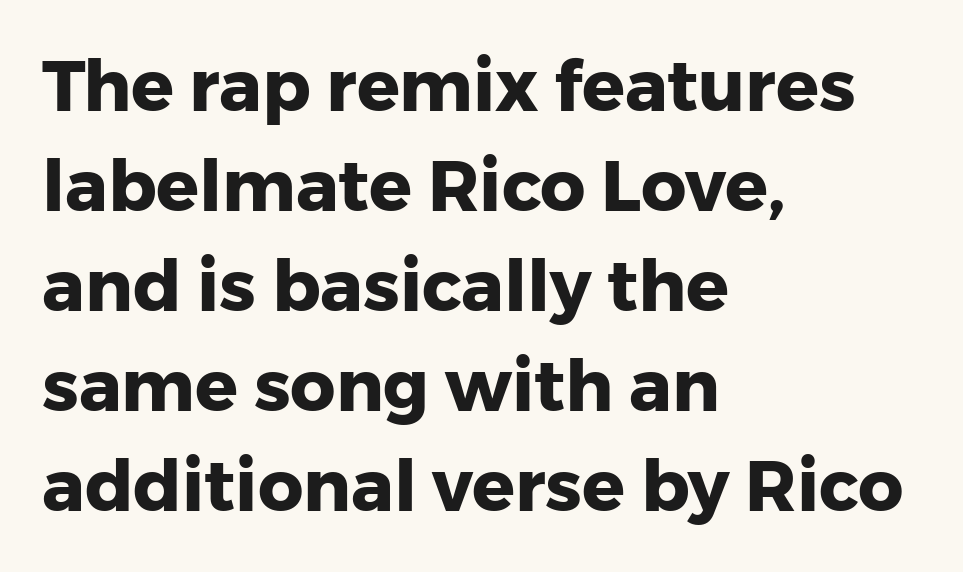
Q: Is the text bold? A: Yes.
Q: Is the text italic (slanted)? A: No, it is upright.
Q: Is the typeface a serif or a sans-serif typeface? A: Sans-serif.
Q: Is the text underlined? A: No.
Q: How is the paragraph aligned? A: Left-aligned.
Q: Is the spacing between letters normal or unusually wide? A: Normal.
Q: Is the spacing between lines tight, normal or loose? A: Normal.
Q: Width (condensed, normal, or wide)? A: Normal.
Q: Stroke contrast? A: Low.
Q: x-height? A: Medium.
Q: Monospaced? A: No.
